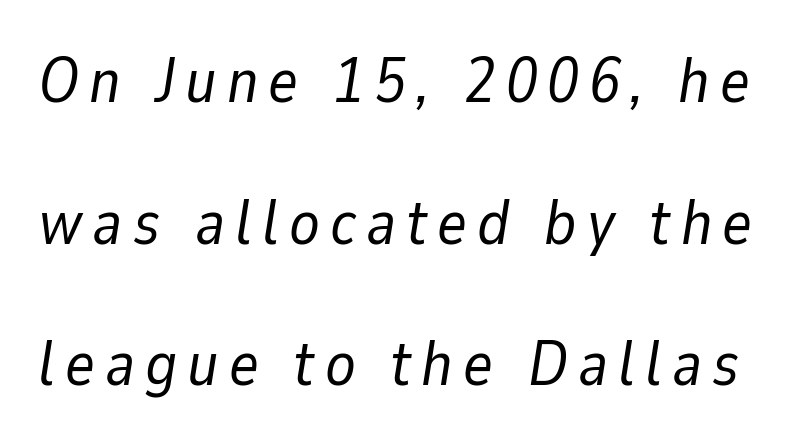
Q: Is the text bold? A: No.
Q: Is the text italic (slanted)? A: Yes, it leans right by about 9 degrees.
Q: Is the text underlined? A: No.
Q: Is the spacing between lines tight, normal or loose? A: Loose.
Q: Width (condensed, normal, or wide)? A: Normal.
Q: Stroke contrast? A: Low.
Q: x-height? A: Medium.
Q: Monospaced? A: No.
